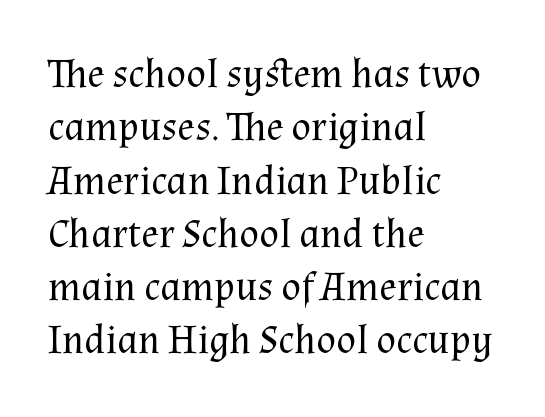
{"italic": "no", "bold": "no", "weight": "regular", "width": "normal", "stroke_contrast": "medium", "x_height": "medium", "monospaced": "no", "underline": "no", "align": "left", "line_spacing": "normal", "line_spacing_ratio": 1.3, "letter_spacing": "normal", "letter_spacing_em": 0.0, "glyph_px": 41}
